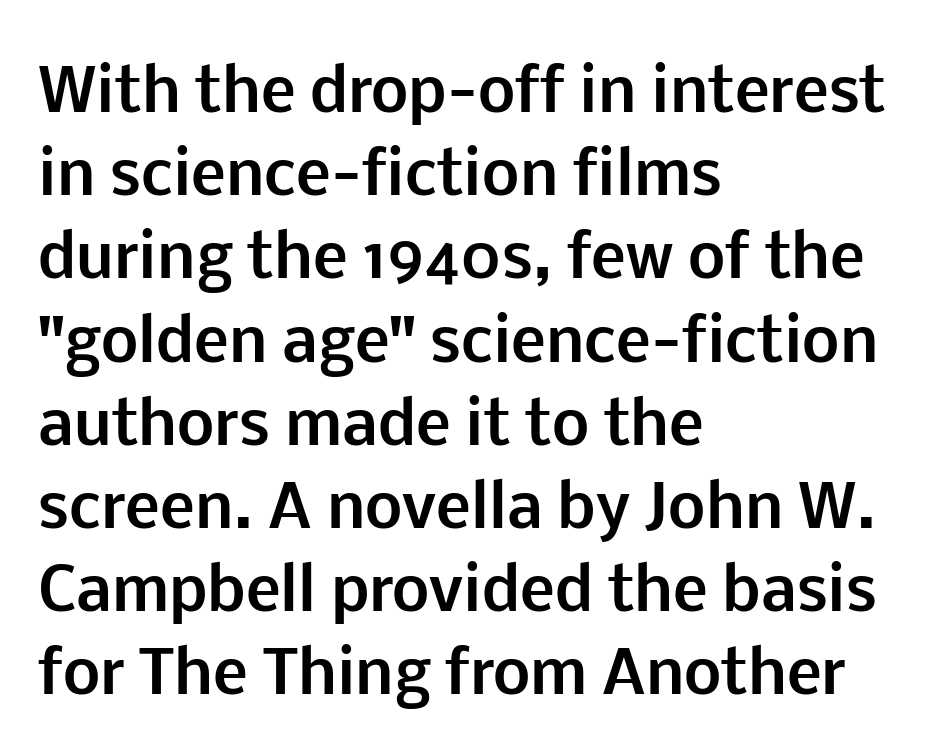
{"serif": "no", "italic": "no", "bold": "yes", "weight": "bold", "width": "normal", "stroke_contrast": "low", "x_height": "medium", "monospaced": "no", "underline": "no", "align": "left", "line_spacing": "normal", "line_spacing_ratio": 1.41, "letter_spacing": "normal", "letter_spacing_em": 0.0, "glyph_px": 59}
